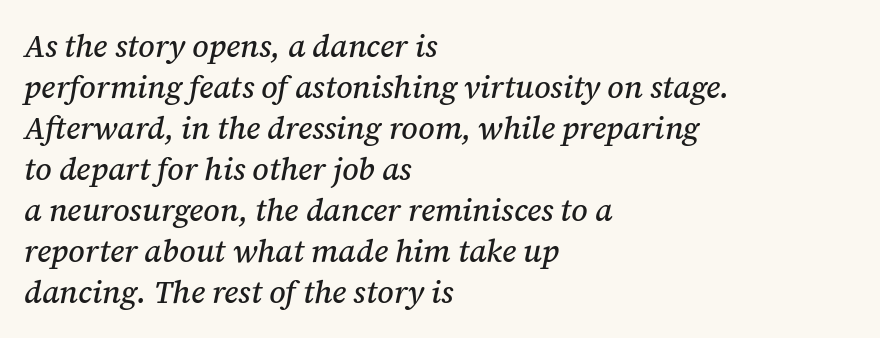
Q: Is the text italic (slanted)? A: Yes, it leans right by about 12 degrees.
Q: Is the typeface a serif or a sans-serif typeface? A: Serif.
Q: Is the text underlined? A: No.
Q: How is the paragraph aligned? A: Left-aligned.
Q: Is the spacing between letters normal or unusually wide? A: Normal.
Q: Is the spacing between lines tight, normal or loose? A: Normal.
Q: Width (condensed, normal, or wide)? A: Normal.
Q: Stroke contrast? A: Medium.
Q: x-height? A: Medium.
Q: Monospaced? A: No.
